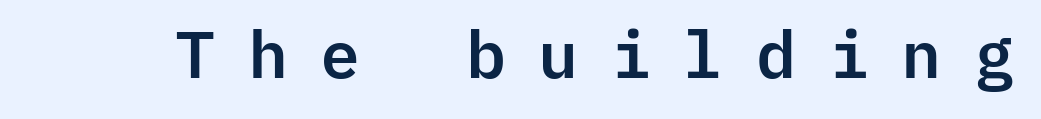
A typesetter would call this monospace, since all characters share one set width. Unlike a traditional serif, this face leaves its strokes unadorned. How are the letters spaced? Widely, with obvious added tracking. The area under the type is left untouched.
